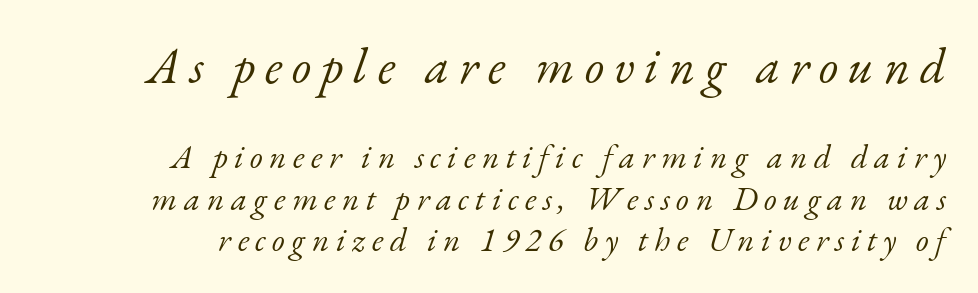
The image shows 50 px light serif type, italic (leaning right); set right-aligned, normal line spacing (1.25x), unusually wide letter spacing (+0.2 em), not underlined; the first (top) block is 1.52x larger; low stroke contrast and a small x-height.
